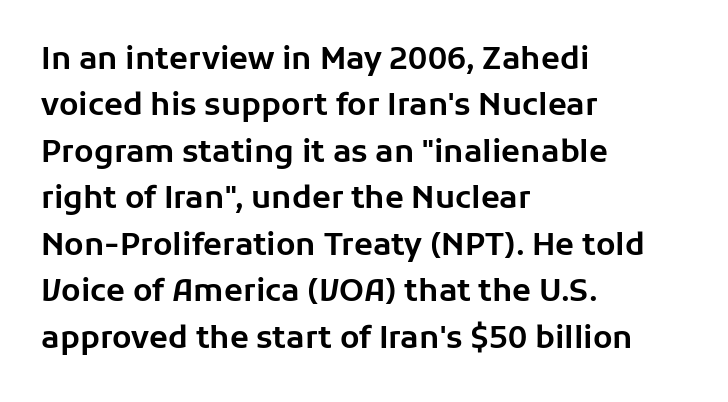
{"serif": "no", "italic": "no", "width": "normal", "stroke_contrast": "low", "x_height": "medium", "monospaced": "no", "underline": "no", "align": "left", "line_spacing": "normal", "line_spacing_ratio": 1.5, "letter_spacing": "normal", "letter_spacing_em": 0.0, "glyph_px": 31}
